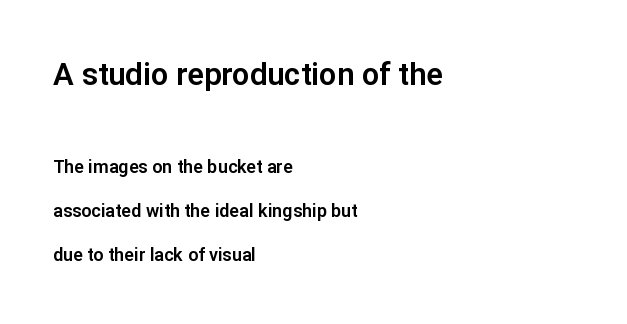
{"serif": "no", "italic": "no", "width": "normal", "stroke_contrast": "low", "x_height": "medium", "monospaced": "no", "underline": "no", "align": "left", "line_spacing": "loose", "line_spacing_ratio": 2.45, "letter_spacing": "normal", "letter_spacing_em": 0.0, "larger_block": "first", "size_ratio": 1.72, "glyph_px": 31}
